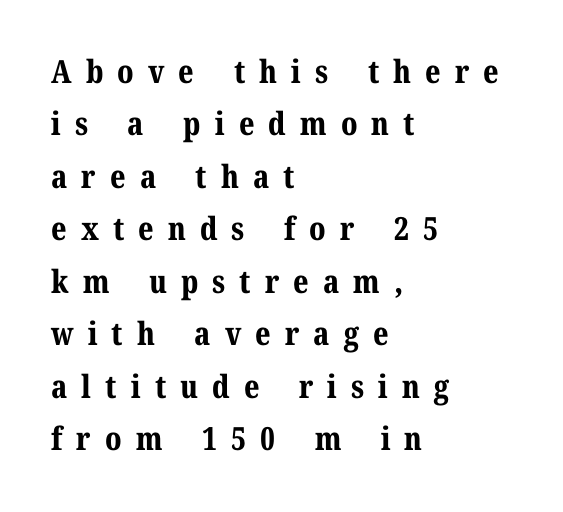
Only glyphs here, with clear space below each row. The passage shown is typed in a proportional face where columns would drift. A full-strength bold gives these letters their thick strokes. There is plenty of visible air inserted between adjacent glyphs.
